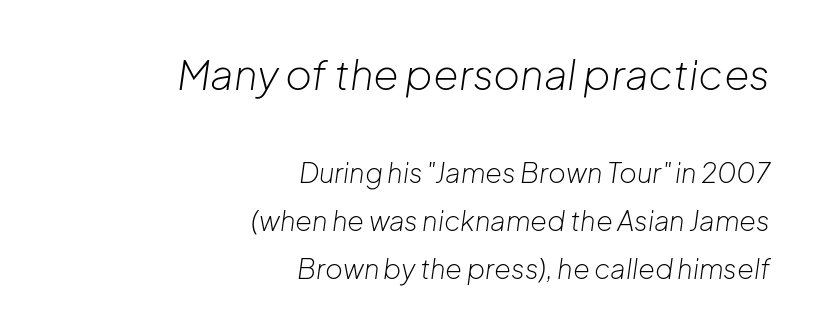
Does the bottom block carry the larger type? No, the top block does. The weight tops out at a normal text grade. An italicized treatment has been applied to the whole sample. Casual observation: everything's shoved over to the right. A typesetter would call this zero additional tracking.
